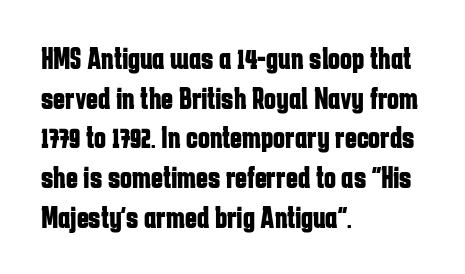
Q: Is the text bold? A: Yes.
Q: Is the text italic (slanted)? A: No, it is upright.
Q: Is the typeface a serif or a sans-serif typeface? A: Sans-serif.
Q: Is the text underlined? A: No.
Q: How is the paragraph aligned? A: Left-aligned.
Q: Is the spacing between letters normal or unusually wide? A: Normal.
Q: Width (condensed, normal, or wide)? A: Condensed.
Q: Stroke contrast? A: Low.
Q: x-height? A: Medium.
Q: Monospaced? A: No.
